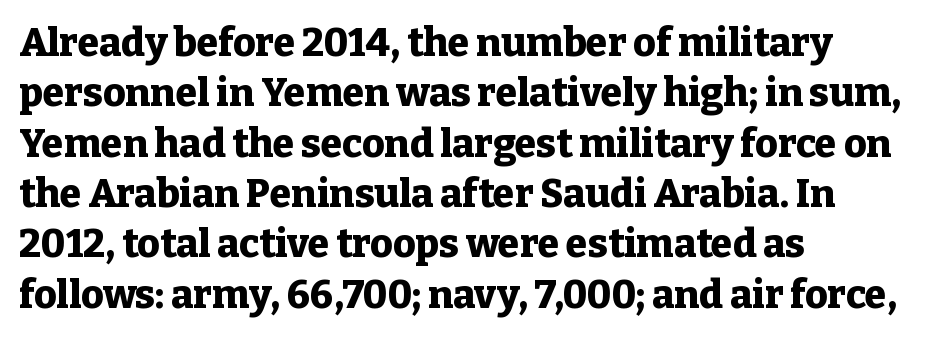
Q: Is the text bold? A: Yes.
Q: Is the text italic (slanted)? A: No, it is upright.
Q: Is the typeface a serif or a sans-serif typeface? A: Serif.
Q: Is the text underlined? A: No.
Q: How is the paragraph aligned? A: Left-aligned.
Q: Is the spacing between letters normal or unusually wide? A: Normal.
Q: Is the spacing between lines tight, normal or loose? A: Normal.
Q: Width (condensed, normal, or wide)? A: Normal.
Q: Stroke contrast? A: Low.
Q: x-height? A: Medium.
Q: Monospaced? A: No.
